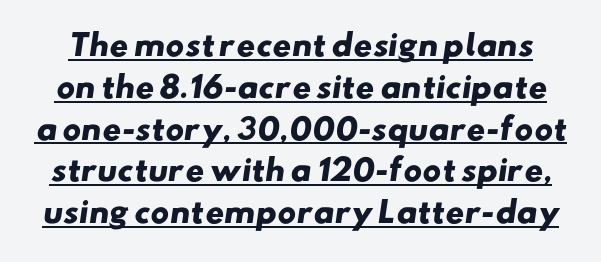
The image shows 29 px heavy, wide sans-serif type; set normal line spacing (1.44x), normal letter spacing, underlined; low stroke contrast and a small x-height.
